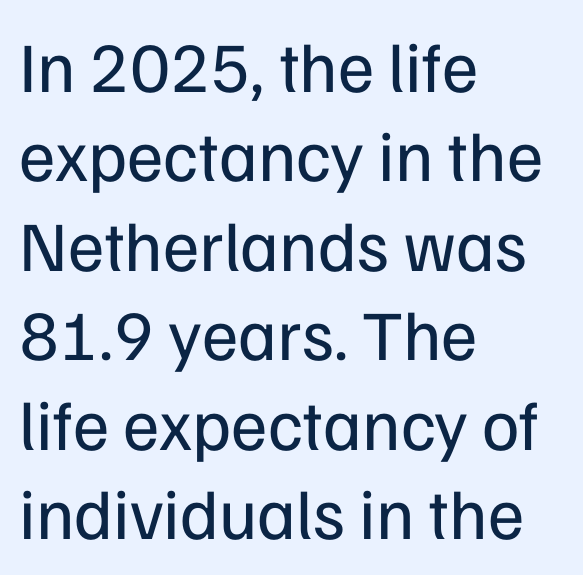
The image shows 71 px regular-weight sans-serif type, upright; set left-aligned, normal line spacing (1.26x), normal letter spacing, not underlined; low stroke contrast and a medium x-height.
